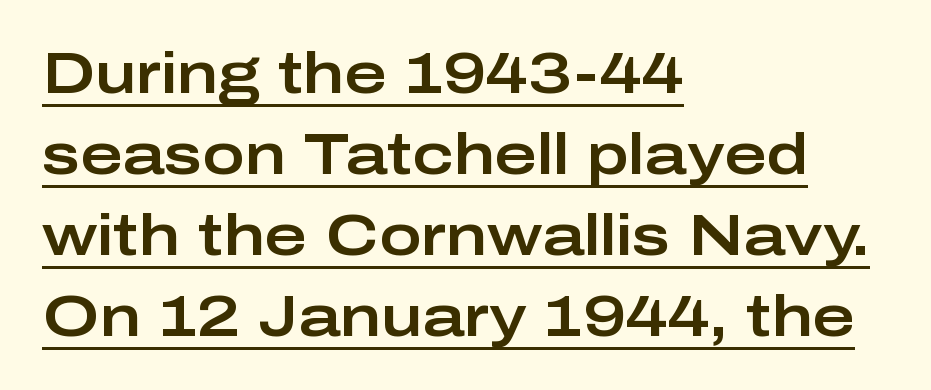
The text was rendered using a sans face with plain stroke endings. These lines were composed using upright roman letters. The face used here is rendered with its standard letterfit. Proportional: the letters do not fall into vertical columns. The block of text has a typical density, with ordinary space between rows.
